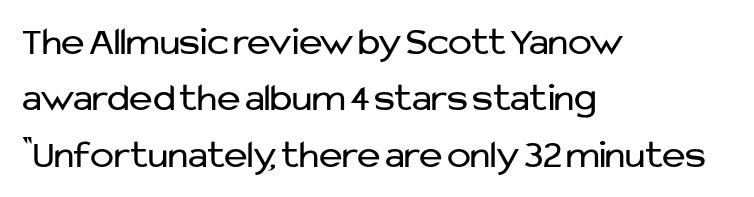
The image shows 40 px regular-weight sans-serif type, upright; set left-aligned, normal line spacing (1.41x), normal letter spacing, not underlined; low stroke contrast and a medium x-height.
